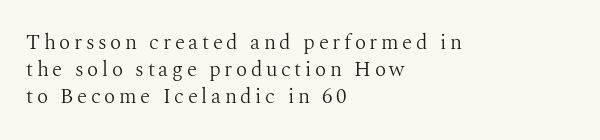
Q: Is the text bold? A: No.
Q: Is the text italic (slanted)? A: No, it is upright.
Q: Is the text underlined? A: No.
Q: How is the paragraph aligned? A: Left-aligned.
Q: Is the spacing between lines tight, normal or loose? A: Normal.
